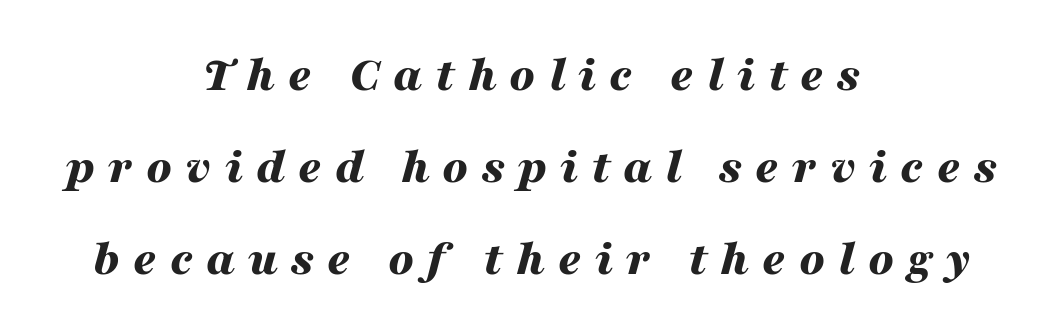
{"italic": "yes", "lean": "right", "slant_degrees": 16, "bold": "yes", "weight": "bold", "width": "wide", "stroke_contrast": "medium", "x_height": "medium", "monospaced": "no", "underline": "no", "align": "center", "line_spacing_ratio": 1.84, "letter_spacing": "wide", "letter_spacing_em": 0.26, "glyph_px": 50}
